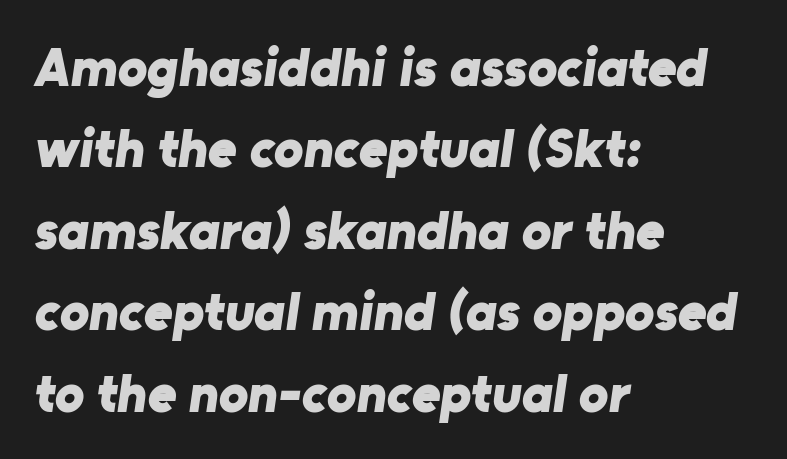
The image shows 55 px bold sans-serif type; set left-aligned, normal line spacing (1.48x), normal letter spacing, not underlined; low stroke contrast and a medium x-height.
